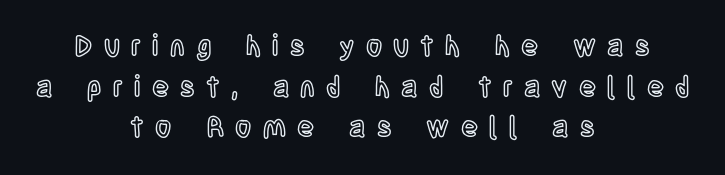
The image shows 28 px condensed type, upright; set centered, normal line spacing (1.45x), unusually wide letter spacing (+0.4 em), not underlined; a large x-height.
